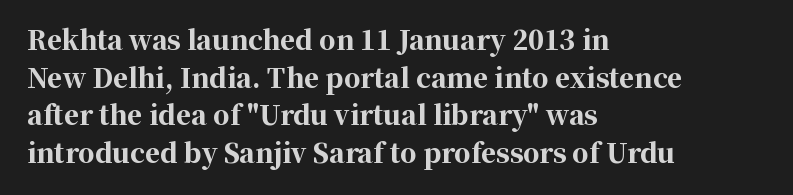
On the weight axis this lands at bold, roughly 700. Words float on clear page, feet unadorned. Interline gaps are of average width in this sample. The rendering keeps characters at their native spacing. In terms of posture, this sample is upright.
